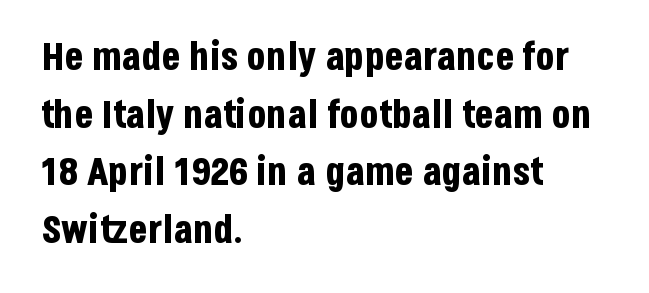
{"serif": "no", "italic": "no", "bold": "yes", "weight": "bold", "width": "condensed", "stroke_contrast": "low", "x_height": "large", "monospaced": "no", "underline": "no", "align": "left", "line_spacing": "normal", "line_spacing_ratio": 1.48, "letter_spacing": "normal", "letter_spacing_em": 0.0, "glyph_px": 39}
